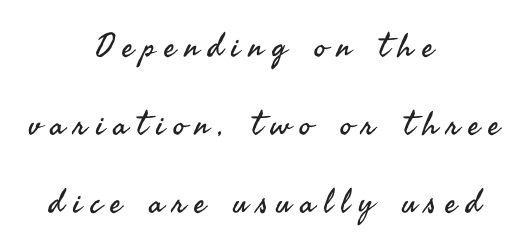
The image shows 33 px regular-weight sans-serif type; set centered, loose line spacing (2.37x), unusually wide letter spacing (+0.28 em), not underlined; medium stroke contrast and a small x-height.
